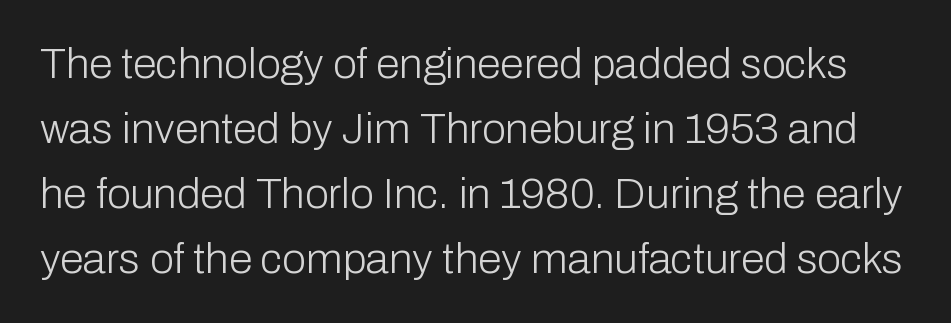
Q: Is the text bold? A: No.
Q: Is the text italic (slanted)? A: No, it is upright.
Q: Is the typeface a serif or a sans-serif typeface? A: Sans-serif.
Q: Is the text underlined? A: No.
Q: Is the spacing between letters normal or unusually wide? A: Normal.
Q: Is the spacing between lines tight, normal or loose? A: Normal.
Q: Width (condensed, normal, or wide)? A: Normal.
Q: Stroke contrast? A: Low.
Q: x-height? A: Medium.
Q: Monospaced? A: No.
